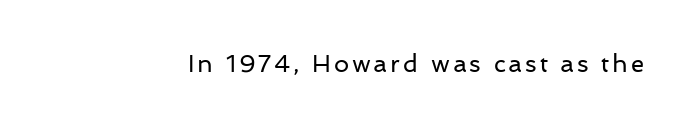
Q: Is the text bold? A: No.
Q: Is the text italic (slanted)? A: No, it is upright.
Q: Is the text underlined? A: No.
